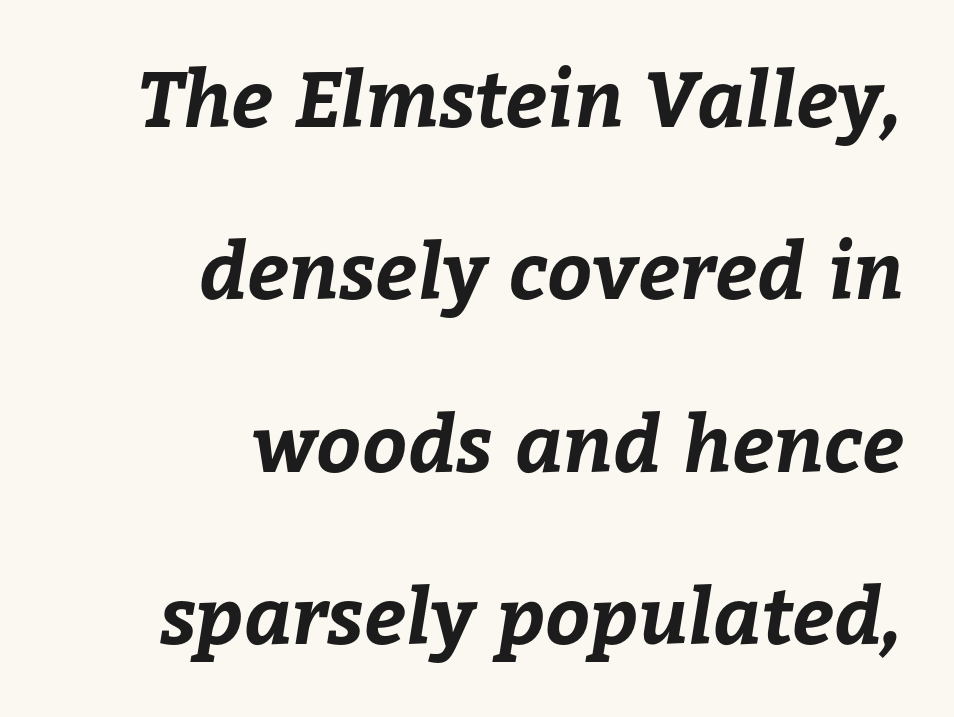
The space directly below the letters is spotless. Character widths vary here, with narrow letters taking less room than wide ones. Each glyph is drawn with heavy, bold strokes. Leading: increased. The tracking reads as untouched default to a designer's eye.
